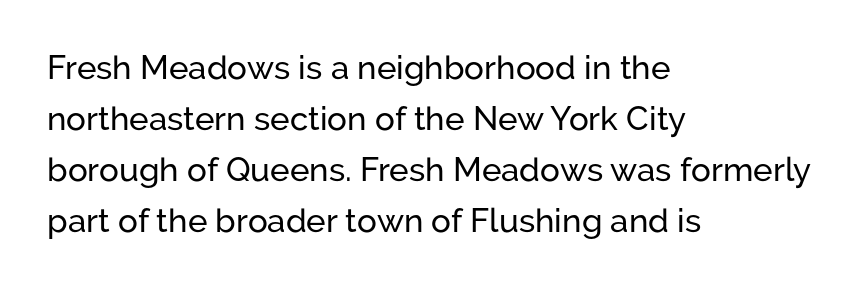
Q: Is the text italic (slanted)? A: No, it is upright.
Q: Is the typeface a serif or a sans-serif typeface? A: Sans-serif.
Q: Is the text underlined? A: No.
Q: How is the paragraph aligned? A: Left-aligned.
Q: Is the spacing between letters normal or unusually wide? A: Normal.
Q: Is the spacing between lines tight, normal or loose? A: Normal.
Q: Width (condensed, normal, or wide)? A: Normal.
Q: Stroke contrast? A: Low.
Q: x-height? A: Medium.
Q: Monospaced? A: No.
